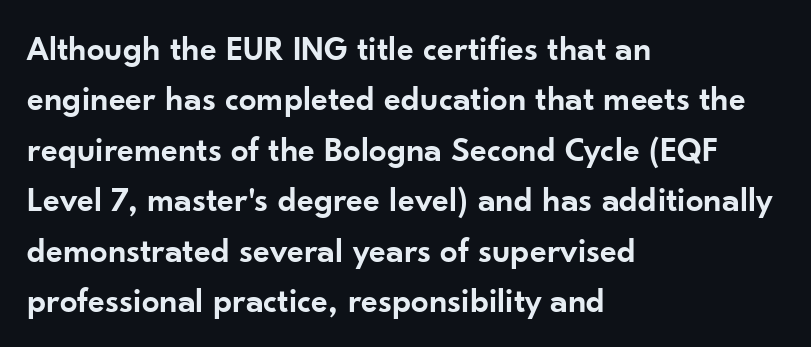
Q: Is the text bold? A: Semi-bold.
Q: Is the text italic (slanted)? A: No, it is upright.
Q: Is the typeface a serif or a sans-serif typeface? A: Sans-serif.
Q: Is the text underlined? A: No.
Q: How is the paragraph aligned? A: Left-aligned.
Q: Is the spacing between letters normal or unusually wide? A: Normal.
Q: Is the spacing between lines tight, normal or loose? A: Normal.
Q: Width (condensed, normal, or wide)? A: Normal.
Q: Stroke contrast? A: Low.
Q: x-height? A: Small.
Q: Monospaced? A: No.
